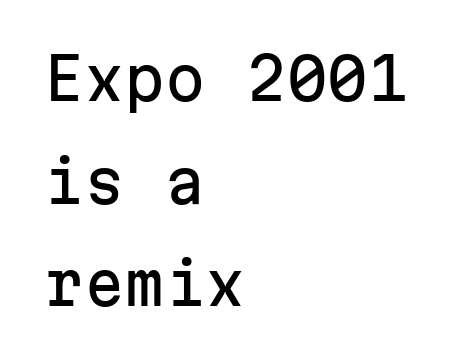
Q: Is the text italic (slanted)? A: No, it is upright.
Q: Is the typeface a serif or a sans-serif typeface? A: Sans-serif.
Q: Is the text underlined? A: No.
Q: How is the paragraph aligned? A: Left-aligned.
Q: Is the spacing between letters normal or unusually wide? A: Normal.
Q: Width (condensed, normal, or wide)? A: Normal.
Q: Stroke contrast? A: Low.
Q: x-height? A: Medium.
Q: Monospaced? A: Yes.
